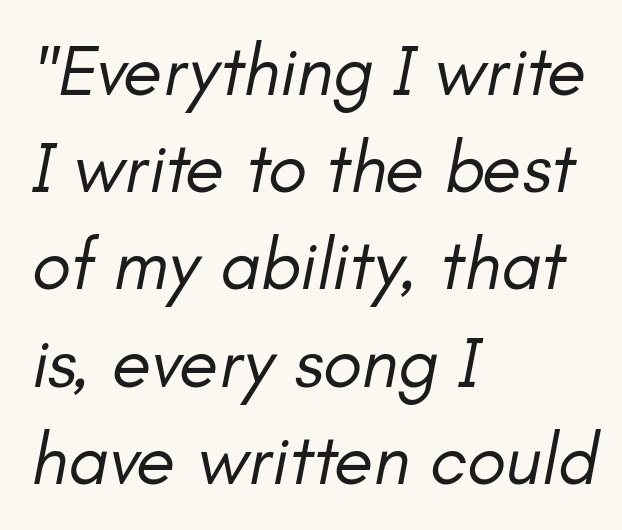
The image shows 72 px regular-weight type, italic (leaning right); set left-aligned, normal line spacing (1.35x), normal letter spacing, not underlined; low stroke contrast and a small x-height.
